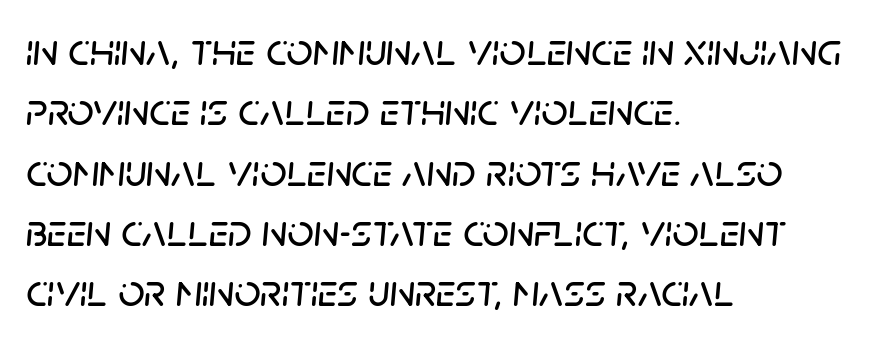
{"italic": "yes", "lean": "right", "slant_degrees": 5, "width": "normal", "stroke_contrast": "low", "x_height": "large", "monospaced": "no", "underline": "no", "align": "left", "line_spacing": "normal", "line_spacing_ratio": 1.31, "letter_spacing": "normal", "letter_spacing_em": 0.0, "glyph_px": 46}
